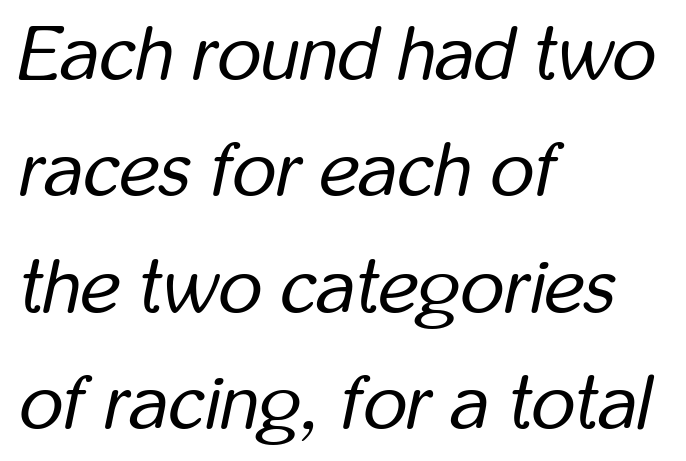
Does the leading feel generous? No, just average. Plain, unruled lines of type. Think of a printed novel: that variable character pitch is what you see here. Spacing between characters is what you'd get straight out of the box. The weight tops out at a normal text grade.
